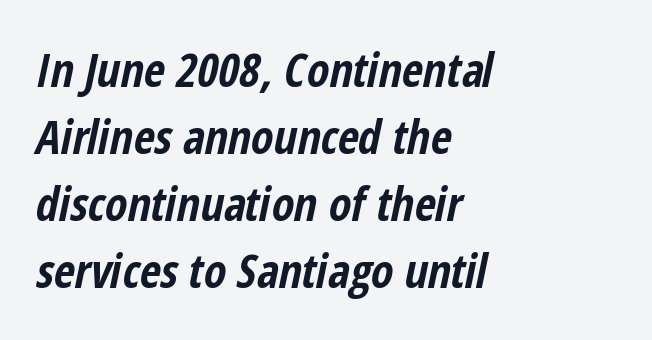
{"italic": "yes", "lean": "right", "slant_degrees": 12, "bold": "yes", "weight": "bold", "width": "condensed", "stroke_contrast": "low", "x_height": "medium", "monospaced": "no", "underline": "no", "align": "left", "line_spacing": "normal", "line_spacing_ratio": 1.46, "letter_spacing": "normal", "letter_spacing_em": 0.0, "glyph_px": 46}
